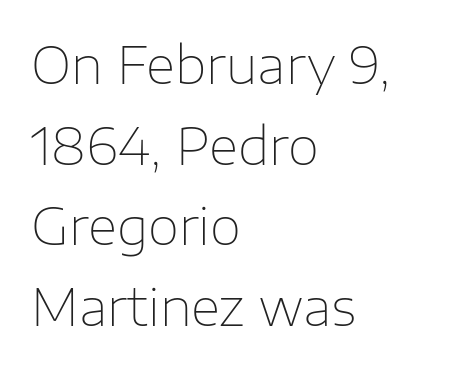
Q: Is the text bold? A: No.
Q: Is the text italic (slanted)? A: No, it is upright.
Q: Is the typeface a serif or a sans-serif typeface? A: Sans-serif.
Q: Is the text underlined? A: No.
Q: How is the paragraph aligned? A: Left-aligned.
Q: Is the spacing between letters normal or unusually wide? A: Normal.
Q: Is the spacing between lines tight, normal or loose? A: Normal.
Q: Width (condensed, normal, or wide)? A: Normal.
Q: Stroke contrast? A: Low.
Q: x-height? A: Medium.
Q: Monospaced? A: No.
